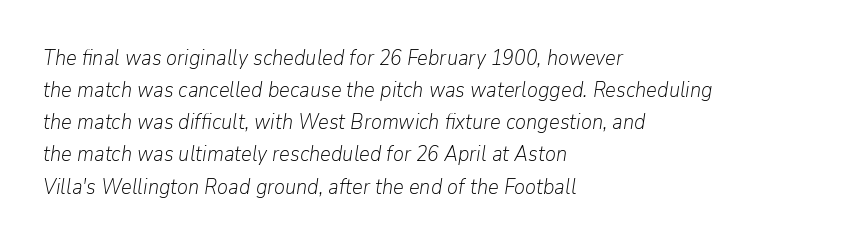
What's the leading like? Ordinary, nothing unusual. The strip under each line holds only bare page. Students, note that the glyphs here touch the page at normal intervals. This is not heavy type; no bold has been used.
